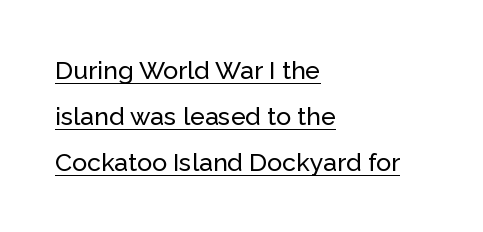
Q: Is the text italic (slanted)? A: No, it is upright.
Q: Is the text underlined? A: Yes.
Q: How is the paragraph aligned? A: Left-aligned.
Q: Is the spacing between letters normal or unusually wide? A: Normal.
